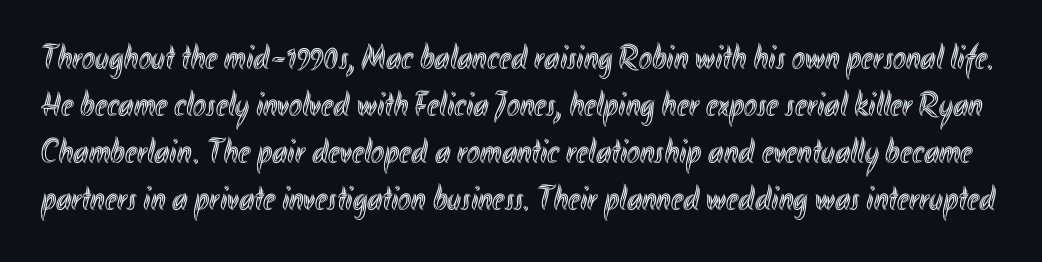
The image shows 35 px condensed type; set normal line spacing (1.34x), normal letter spacing, not underlined; a small x-height.
